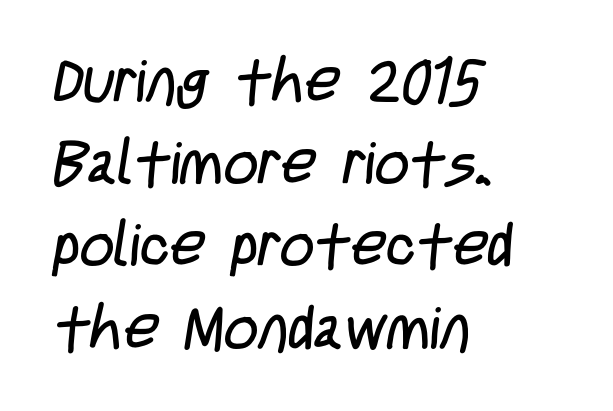
Spacing between characters is what you'd get straight out of the box. This rendering features lettering with no underline. Rows of type keep a routine distance in the vertical direction. This rendering employs a face without finishing strokes, i.e., a sans-serif. Is this a fixed-width face? No — the glyphs have proportional, varying widths. Summary of weight: not heavy and not bold.
